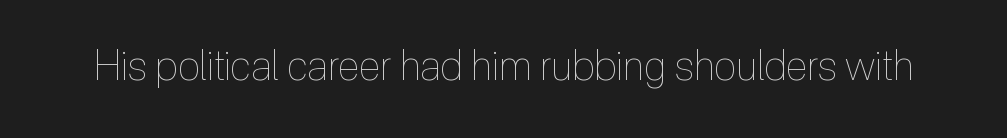
{"italic": "no", "bold": "no", "weight": "thin", "width": "condensed", "x_height": "medium", "monospaced": "no", "underline": "no", "letter_spacing": "normal", "letter_spacing_em": 0.0, "glyph_px": 41}
